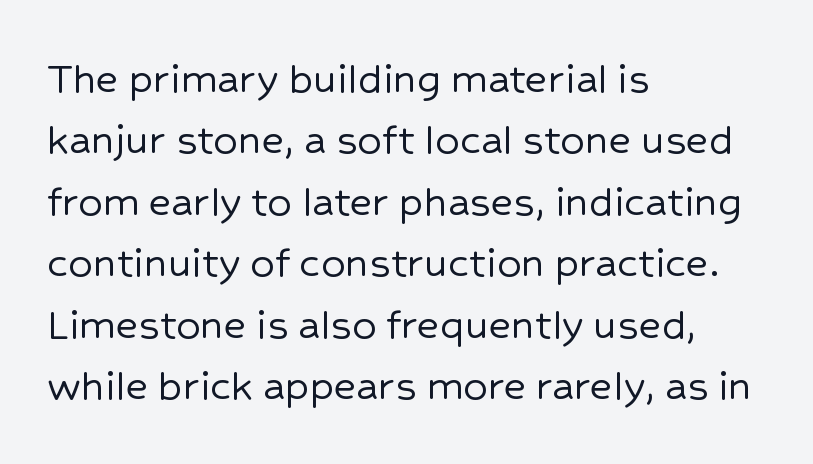
Q: Is the text italic (slanted)? A: No, it is upright.
Q: Is the typeface a serif or a sans-serif typeface? A: Sans-serif.
Q: Is the text underlined? A: No.
Q: How is the paragraph aligned? A: Left-aligned.
Q: Is the spacing between letters normal or unusually wide? A: Normal.
Q: Is the spacing between lines tight, normal or loose? A: Normal.
Q: Width (condensed, normal, or wide)? A: Normal.
Q: Stroke contrast? A: Low.
Q: x-height? A: Medium.
Q: Monospaced? A: No.
